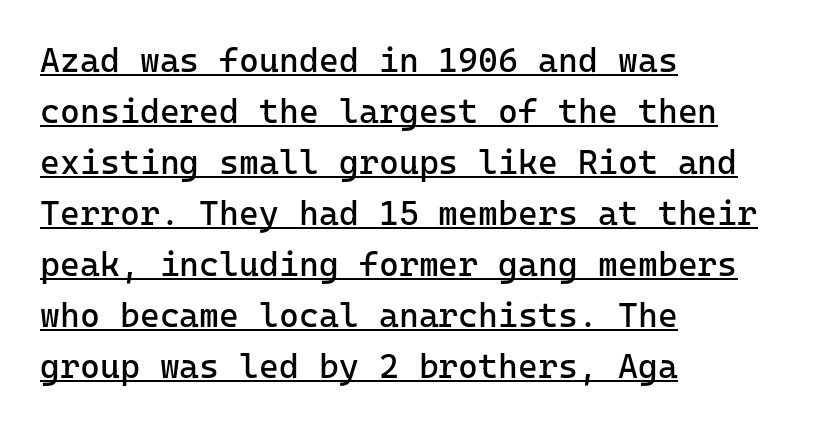
{"serif": "no", "italic": "no", "bold": "no", "weight": "regular", "width": "normal", "stroke_contrast": "low", "x_height": "medium", "underline": "yes", "align": "left", "line_spacing": "normal", "line_spacing_ratio": 1.5, "letter_spacing": "normal", "letter_spacing_em": 0.0, "glyph_px": 34}
